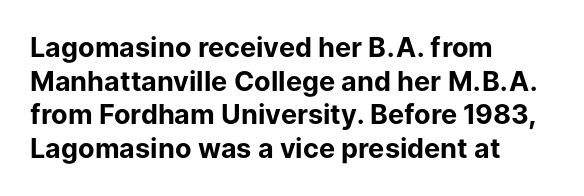
Its strokes are broad and dark, the hallmark of bold type. It's the straight-up-and-down kind of type. Regular leading. Caption: standard tracking, unaltered.
